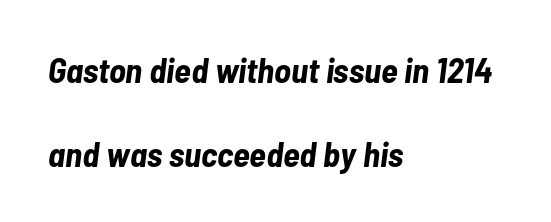
The image shows 35 px bold, condensed type, italic (leaning right); set left-aligned, loose line spacing (2.39x), normal letter spacing, not underlined; low stroke contrast and a medium x-height.
